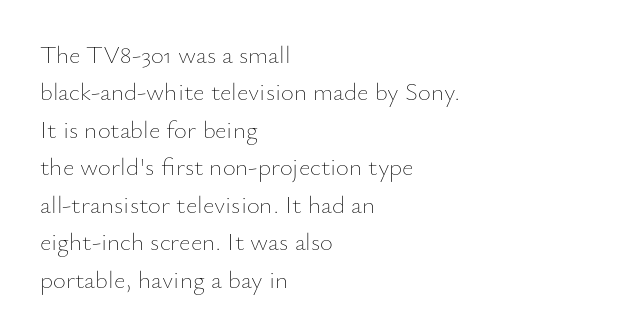
{"italic": "no", "bold": "no", "underline": "no", "align": "left", "line_spacing": "normal", "line_spacing_ratio": 1.5, "letter_spacing": "normal", "letter_spacing_em": 0.0, "glyph_px": 25}
